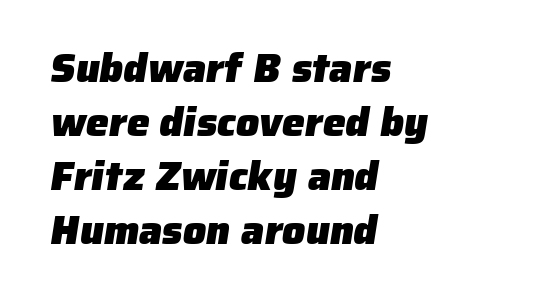
Q: Is the text bold? A: Yes.
Q: Is the typeface a serif or a sans-serif typeface? A: Sans-serif.
Q: Is the text underlined? A: No.
Q: How is the paragraph aligned? A: Left-aligned.
Q: Is the spacing between letters normal or unusually wide? A: Normal.
Q: Is the spacing between lines tight, normal or loose? A: Normal.
Q: Width (condensed, normal, or wide)? A: Normal.
Q: Stroke contrast? A: Low.
Q: x-height? A: Medium.
Q: Monospaced? A: No.
